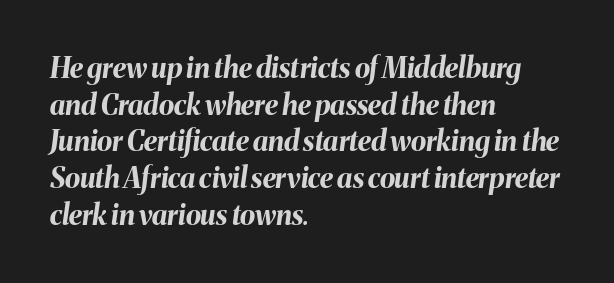
{"italic": "yes", "lean": "right", "slant_degrees": 8, "bold": "yes", "weight": "bold", "width": "normal", "stroke_contrast": "medium", "x_height": "medium", "monospaced": "no", "underline": "no", "align": "left", "line_spacing": "normal", "line_spacing_ratio": 1.31, "letter_spacing": "normal", "letter_spacing_em": 0.0, "glyph_px": 28}
